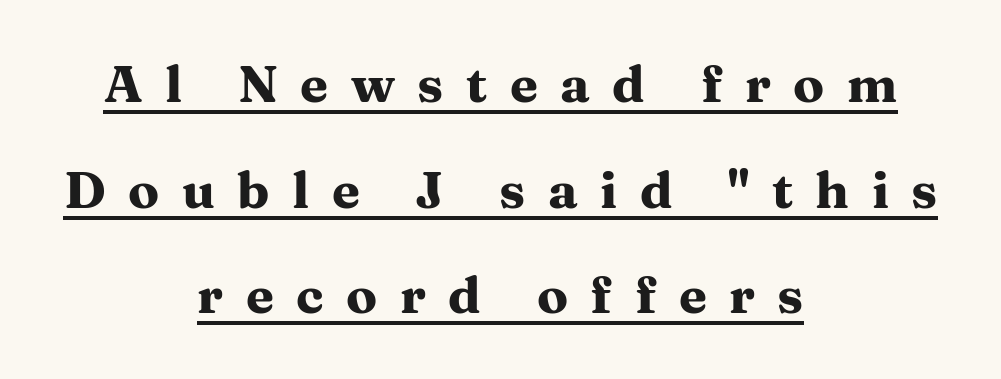
The image shows 51 px heavy, wide serif type, upright; set centered, loose line spacing (2.07x), unusually wide letter spacing (+0.44 em), underlined; medium stroke contrast and a medium x-height.
